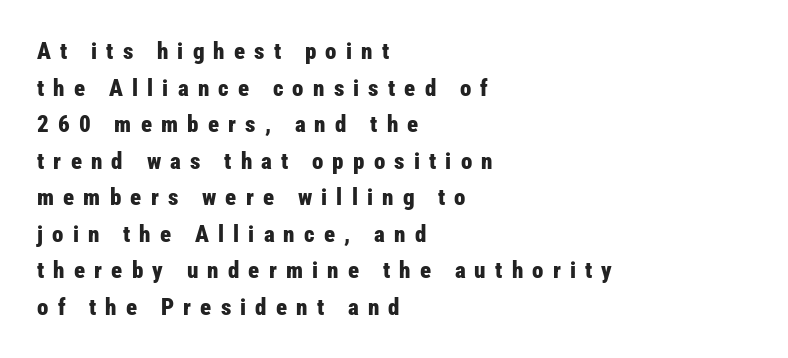
{"italic": "no", "bold": "yes", "underline": "no", "align": "left", "line_spacing": "normal", "line_spacing_ratio": 1.59, "letter_spacing": "wide", "letter_spacing_em": 0.4, "glyph_px": 23}
